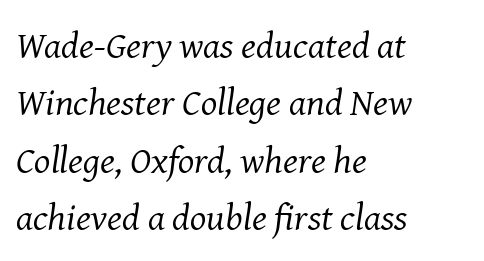
Observe the serifs anchoring each vertical stroke in this sample. Has an underline been added? It has not. Is there much room between lines? A standard amount, neither cramped nor airy. No heavy texture on the line: the type isn't bold. A student would call this left alignment; a typographer would say flush left, rag right. Note the varied advance widths — an 'i' is clearly narrower than an 'm'.
